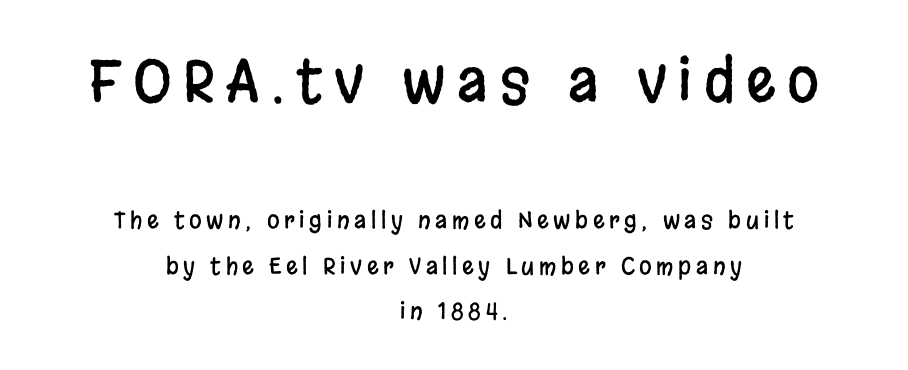
The image shows 58 px condensed sans-serif type, upright; set centered, loose line spacing (1.99x), unusually wide letter spacing (+0.2 em), not underlined; the first (top) block is 2.52x larger; low stroke contrast and a large x-height.
